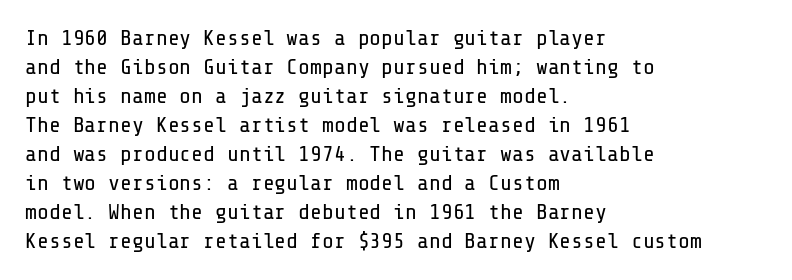
The image shows 22 px text type, upright; set left-aligned, normal line spacing (1.32x), normal letter spacing, not underlined.
